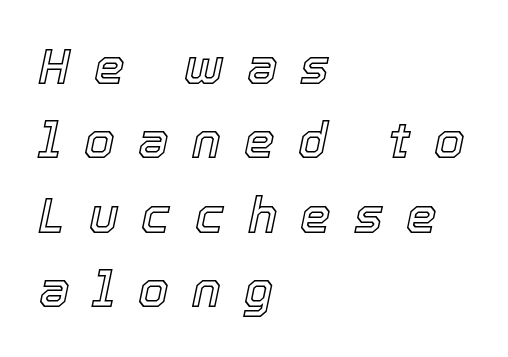
The image shows 49 px text type, italic (leaning right); set left-aligned, normal line spacing (1.52x), unusually wide letter spacing (+0.47 em), not underlined; a medium x-height.
